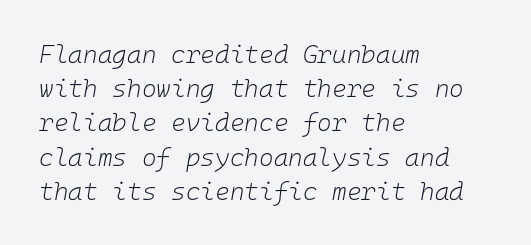
{"italic": "yes", "lean": "right", "slant_degrees": 10, "bold": "no", "underline": "no", "align": "left", "line_spacing": "normal", "line_spacing_ratio": 1.37, "letter_spacing": "normal", "letter_spacing_em": 0.0, "glyph_px": 25}
